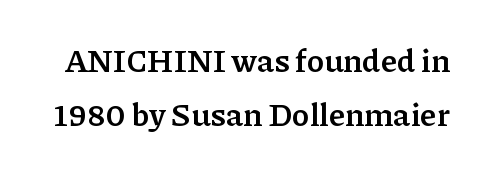
{"serif": "yes", "italic": "no", "bold": "yes", "weight": "semibold", "width": "normal", "stroke_contrast": "low", "x_height": "medium", "monospaced": "no", "underline": "no", "line_spacing": "normal", "line_spacing_ratio": 1.7, "letter_spacing": "normal", "letter_spacing_em": 0.0, "glyph_px": 32}
